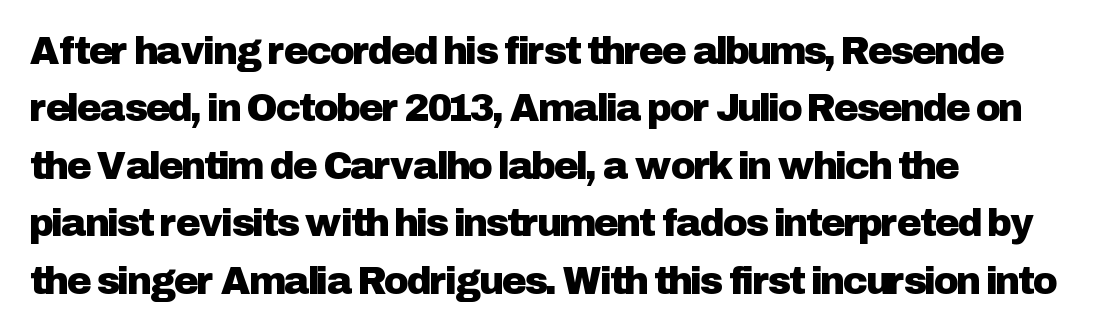
{"serif": "no", "italic": "no", "width": "normal", "stroke_contrast": "low", "x_height": "medium", "monospaced": "no", "underline": "no", "align": "left", "line_spacing": "normal", "line_spacing_ratio": 1.51, "letter_spacing": "normal", "letter_spacing_em": 0.0, "glyph_px": 38}
